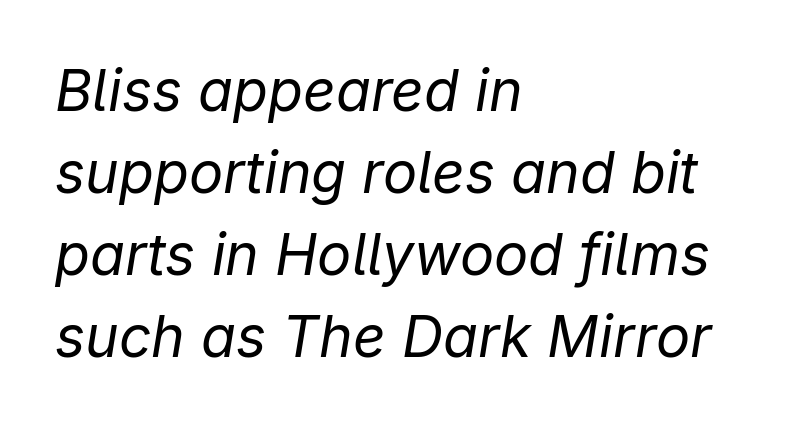
{"italic": "yes", "lean": "right", "slant_degrees": 9, "bold": "no", "weight": "regular", "width": "normal", "stroke_contrast": "low", "x_height": "medium", "monospaced": "no", "underline": "no", "align": "left", "line_spacing": "normal", "line_spacing_ratio": 1.44, "letter_spacing": "normal", "letter_spacing_em": 0.0, "glyph_px": 57}
